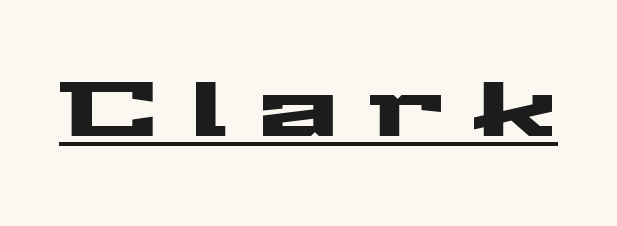
Nope, not italic — everything's standing straight. Note: no serifs on the glyphs. Tracking value appears strongly positive — letters spread wide. Looks like regular typesetting: each glyph gets only the width it needs.
